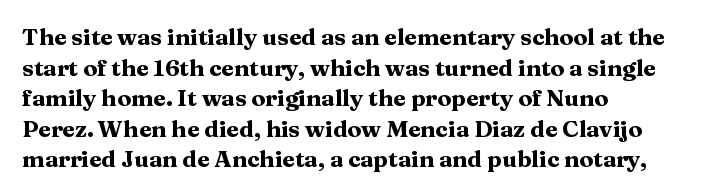
The image shows 23 px bold type, upright; set left-aligned, normal line spacing (1.33x), normal letter spacing, not underlined.
